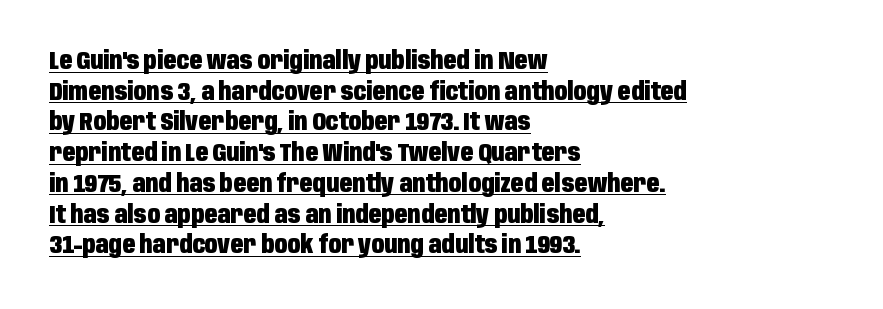
Q: Is the text bold? A: Yes.
Q: Is the text italic (slanted)? A: No, it is upright.
Q: Is the text underlined? A: Yes.
Q: How is the paragraph aligned? A: Left-aligned.
Q: Is the spacing between letters normal or unusually wide? A: Normal.
Q: Is the spacing between lines tight, normal or loose? A: Normal.
